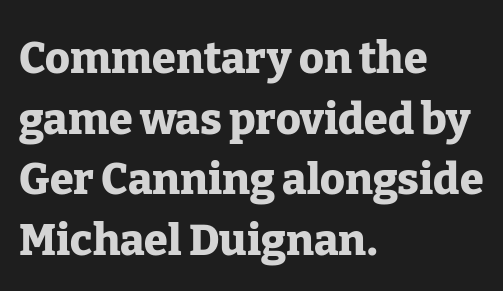
Q: Is the text bold? A: Yes.
Q: Is the text italic (slanted)? A: No, it is upright.
Q: Is the typeface a serif or a sans-serif typeface? A: Serif.
Q: Is the text underlined? A: No.
Q: How is the paragraph aligned? A: Left-aligned.
Q: Is the spacing between letters normal or unusually wide? A: Normal.
Q: Is the spacing between lines tight, normal or loose? A: Normal.
Q: Width (condensed, normal, or wide)? A: Normal.
Q: Stroke contrast? A: Low.
Q: x-height? A: Medium.
Q: Monospaced? A: No.
